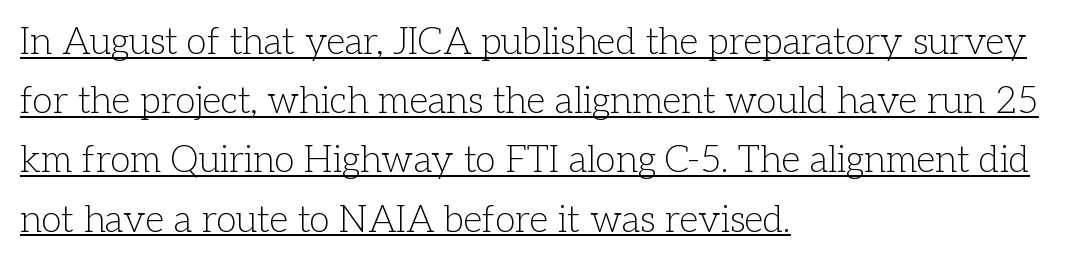
{"serif": "yes", "italic": "no", "bold": "no", "weight": "light", "width": "normal", "stroke_contrast": "low", "x_height": "medium", "monospaced": "no", "underline": "yes", "align": "left", "line_spacing": "normal", "line_spacing_ratio": 1.6, "letter_spacing": "normal", "letter_spacing_em": 0.0, "glyph_px": 37}
